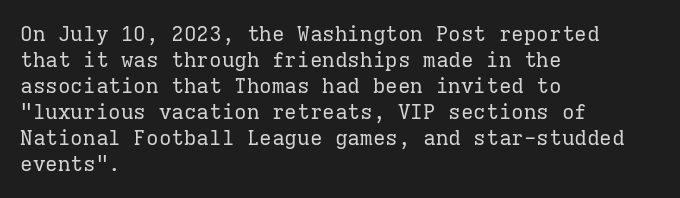
{"italic": "no", "bold": "no", "underline": "no", "align": "left", "line_spacing_ratio": 1.24, "letter_spacing": "normal", "letter_spacing_em": 0.0, "glyph_px": 21}
